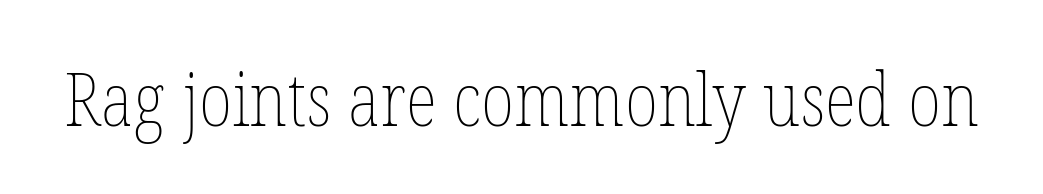
{"italic": "no", "bold": "no", "weight": "thin", "width": "condensed", "stroke_contrast": "low", "x_height": "medium", "monospaced": "no", "underline": "no", "letter_spacing": "normal", "letter_spacing_em": 0.0, "glyph_px": 74}
